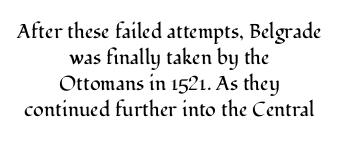
{"italic": "no", "bold": "no", "underline": "no", "align": "center", "line_spacing": "normal", "line_spacing_ratio": 1.3, "letter_spacing": "normal", "letter_spacing_em": 0.0, "glyph_px": 20}
